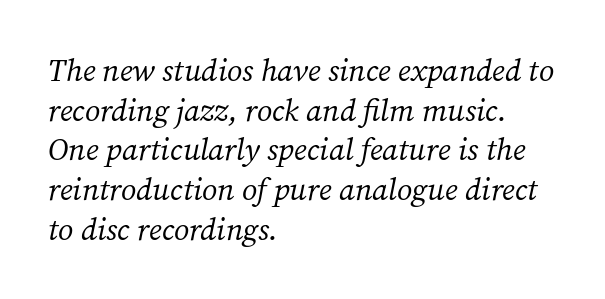
{"serif": "yes", "italic": "yes", "lean": "right", "slant_degrees": 12, "bold": "no", "weight": "regular", "width": "normal", "stroke_contrast": "medium", "x_height": "medium", "monospaced": "no", "underline": "no", "align": "left", "line_spacing": "normal", "line_spacing_ratio": 1.28, "letter_spacing": "normal", "letter_spacing_em": 0.0, "glyph_px": 31}
